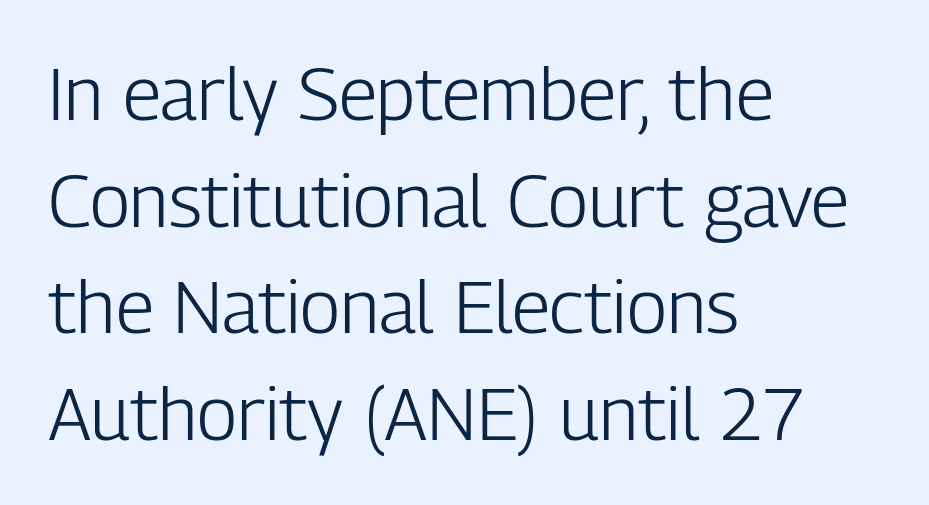
{"serif": "no", "italic": "no", "bold": "no", "weight": "light", "width": "condensed", "stroke_contrast": "low", "x_height": "medium", "monospaced": "no", "underline": "no", "align": "left", "line_spacing": "normal", "line_spacing_ratio": 1.44, "letter_spacing": "normal", "letter_spacing_em": 0.0, "glyph_px": 74}
